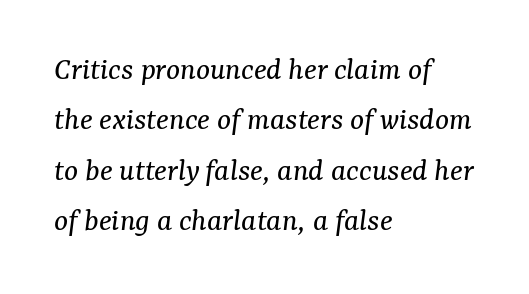
Q: Is the text bold? A: No.
Q: Is the text italic (slanted)? A: Yes, it leans right by about 7 degrees.
Q: Is the typeface a serif or a sans-serif typeface? A: Serif.
Q: Is the text underlined? A: No.
Q: How is the paragraph aligned? A: Left-aligned.
Q: Is the spacing between letters normal or unusually wide? A: Normal.
Q: Is the spacing between lines tight, normal or loose? A: Normal.
Q: Width (condensed, normal, or wide)? A: Normal.
Q: Stroke contrast? A: Medium.
Q: x-height? A: Medium.
Q: Monospaced? A: No.
